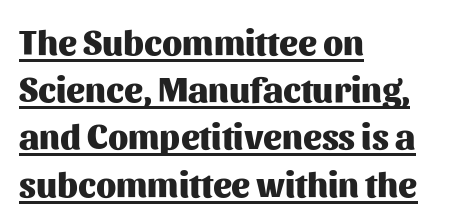
The image shows 35 px heavy sans-serif type, upright; set left-aligned, normal line spacing (1.35x), normal letter spacing, underlined; medium stroke contrast and a medium x-height.
